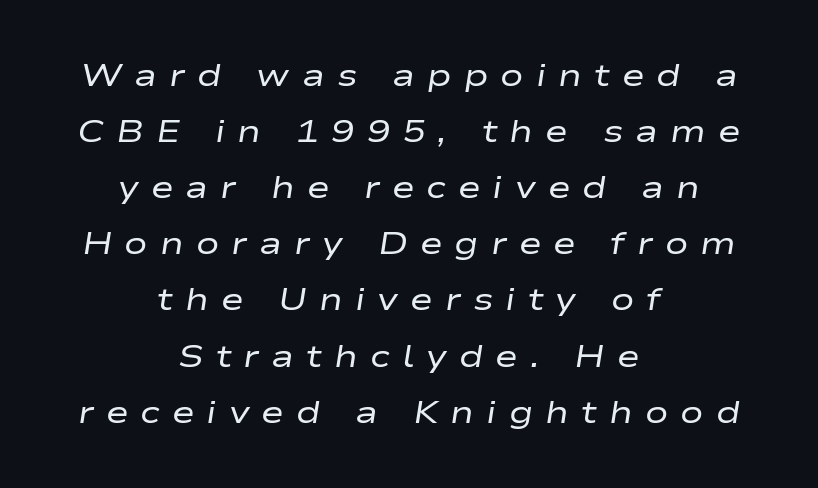
{"italic": "yes", "lean": "right", "slant_degrees": 9, "bold": "no", "weight": "regular", "width": "wide", "stroke_contrast": "low", "x_height": "medium", "monospaced": "no", "underline": "no", "align": "center", "line_spacing_ratio": 1.81, "letter_spacing": "wide", "letter_spacing_em": 0.39, "glyph_px": 31}
